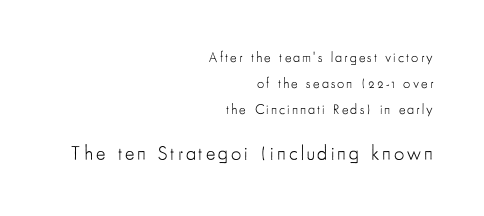
The image shows 20 px text type, upright; set right-aligned, line spacing 1.85x, not underlined; the second (bottom) block is 1.43x larger.
